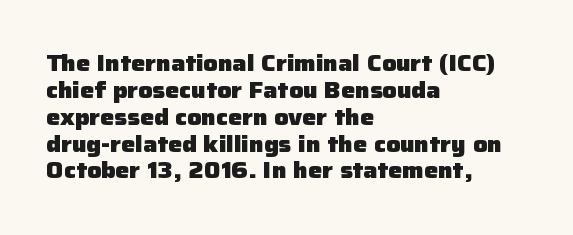
A typesetter would mark this as roman, not italic. What stands out about the letter spacing? Nothing — it is the standard amount. The baseline area is clear. Caption: bold face, heavy strokes.
